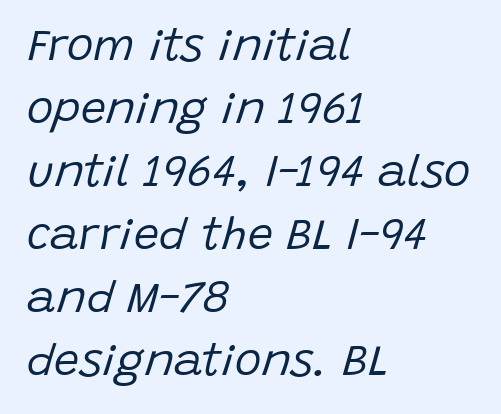
The image shows 45 px regular-weight type, italic (leaning right); set left-aligned, normal line spacing (1.4x), normal letter spacing, not underlined; low stroke contrast and a large x-height.
